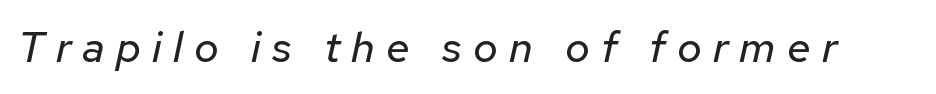
Q: Is the text bold? A: No.
Q: Is the text italic (slanted)? A: Yes, it leans right by about 12 degrees.
Q: Is the text underlined? A: No.
Q: Is the spacing between letters normal or unusually wide? A: Unusually wide.
Q: Width (condensed, normal, or wide)? A: Normal.
Q: Stroke contrast? A: Low.
Q: x-height? A: Medium.
Q: Monospaced? A: No.
